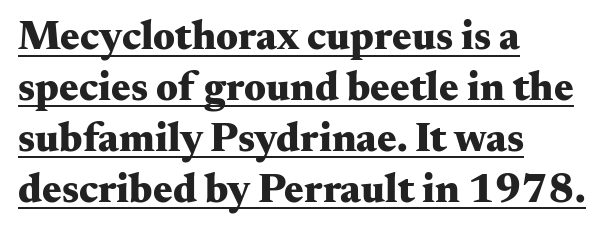
The passage shown is typed in a proportional face where columns would drift. The glyphs in this specimen are seriffed. Each line starts at the same left margin while the right side varies. Is there an underline? Yes — a line sits under the letters. In terms of posture, this sample is upright. You could call the tracking neutral — neither tight nor loose.
